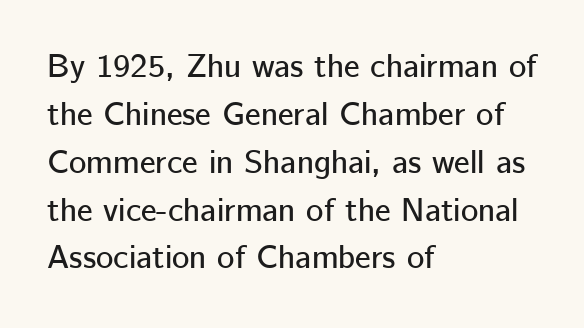
Q: Is the text italic (slanted)? A: No, it is upright.
Q: Is the typeface a serif or a sans-serif typeface? A: Sans-serif.
Q: Is the text underlined? A: No.
Q: How is the paragraph aligned? A: Left-aligned.
Q: Is the spacing between letters normal or unusually wide? A: Normal.
Q: Is the spacing between lines tight, normal or loose? A: Normal.
Q: Width (condensed, normal, or wide)? A: Normal.
Q: Stroke contrast? A: Low.
Q: x-height? A: Medium.
Q: Monospaced? A: No.
